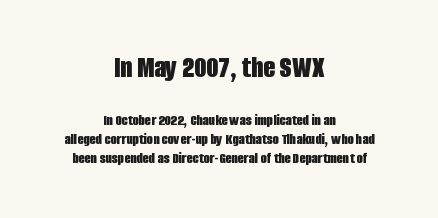
The image shows 31 px bold, condensed sans-serif type, upright; set centered, line spacing 1.18x, normal letter spacing, not underlined; the first (top) block is 1.94x larger; low stroke contrast and a large x-height.
